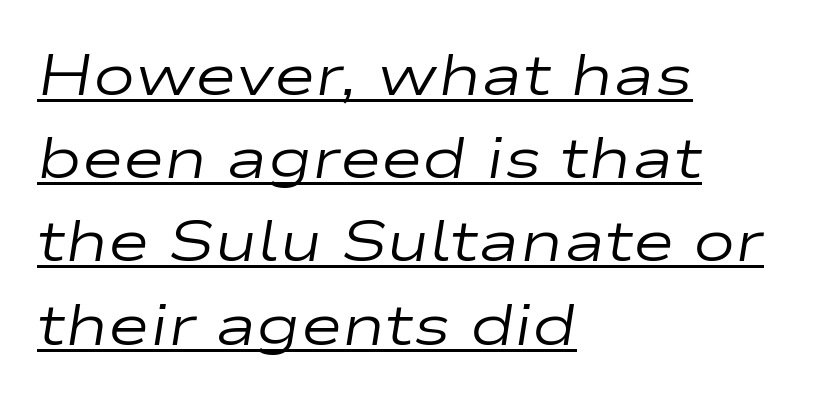
Leading matches the norm, producing a regular column. Every row of glyphs begins at an identical x-position on the left. The glyphs look as if they've been sheared to an angle. Looks like someone drew a line under every word here. No heavy texture on the line: the type isn't bold.
